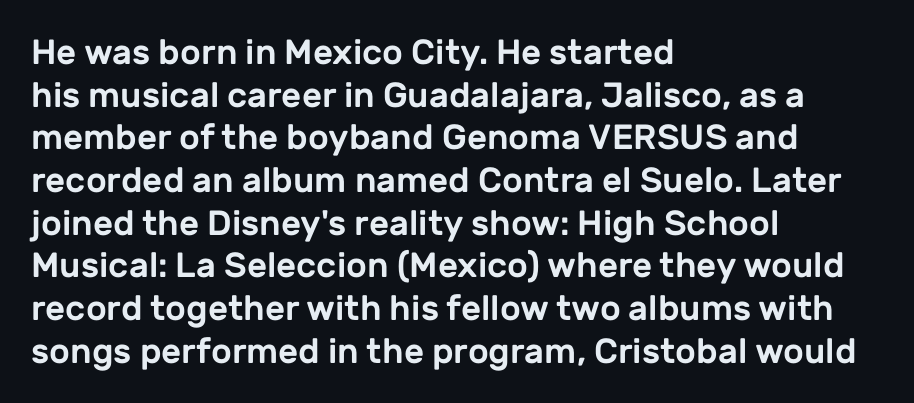
The image shows 35 px sans-serif type, upright; set left-aligned, line spacing 1.22x, normal letter spacing, not underlined; low stroke contrast and a medium x-height.
